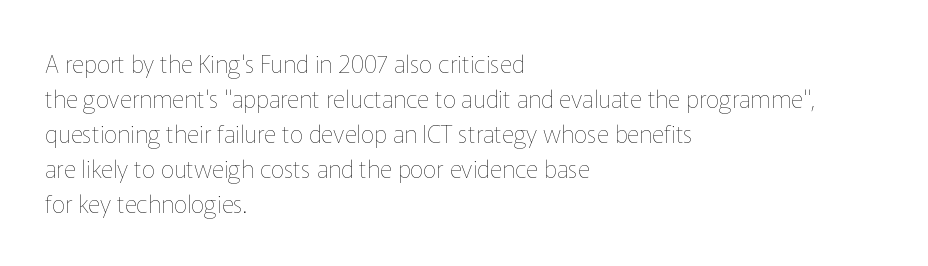
{"italic": "no", "bold": "no", "underline": "no", "align": "left", "line_spacing": "normal", "line_spacing_ratio": 1.46, "letter_spacing": "normal", "letter_spacing_em": 0.0, "glyph_px": 24}
